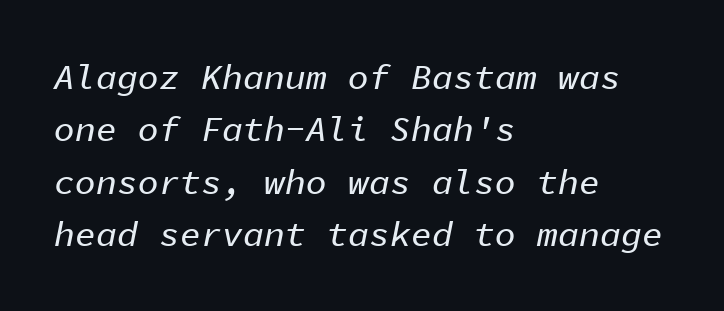
This rendering leaves character spacing at its baseline value. The text block is weighted toward the left margin, trailing off unevenly rightward. The passage shown is typed in a monospace face where columns stay perfectly aligned. The vertical gap from one line to the next is medium. Type without underlining.
